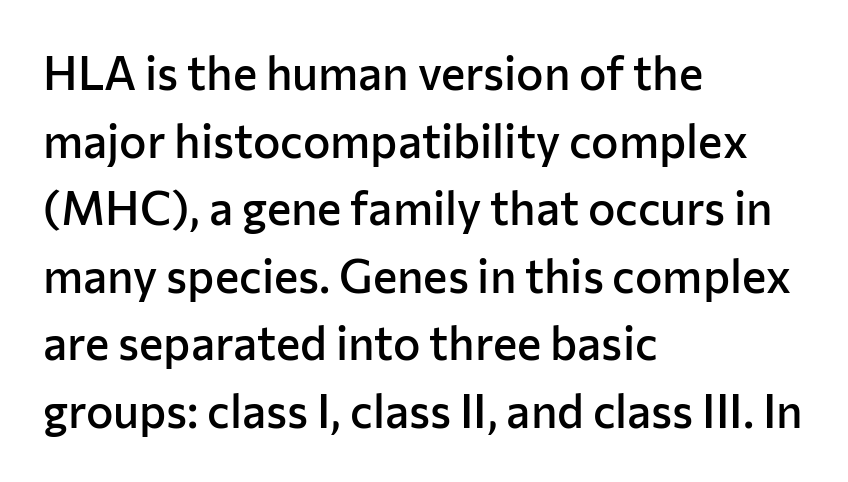
Q: Is the text bold? A: Semi-bold.
Q: Is the text italic (slanted)? A: No, it is upright.
Q: Is the typeface a serif or a sans-serif typeface? A: Sans-serif.
Q: Is the text underlined? A: No.
Q: How is the paragraph aligned? A: Left-aligned.
Q: Is the spacing between letters normal or unusually wide? A: Normal.
Q: Is the spacing between lines tight, normal or loose? A: Normal.
Q: Width (condensed, normal, or wide)? A: Normal.
Q: Stroke contrast? A: Low.
Q: x-height? A: Medium.
Q: Monospaced? A: No.
